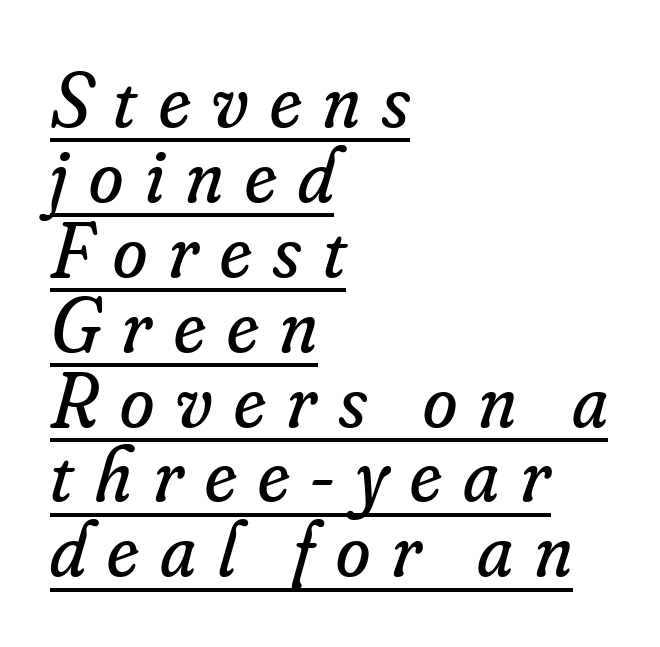
The image shows 78 px regular-weight serif type, italic (leaning right); set left-aligned, tight line spacing (0.96x), unusually wide letter spacing (+0.28 em), underlined; low stroke contrast and a small x-height.
